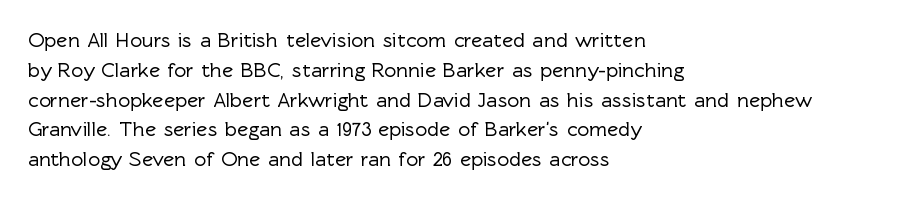
{"italic": "no", "underline": "no", "align": "left", "line_spacing": "normal", "line_spacing_ratio": 1.42, "letter_spacing": "normal", "letter_spacing_em": 0.0, "glyph_px": 21}
